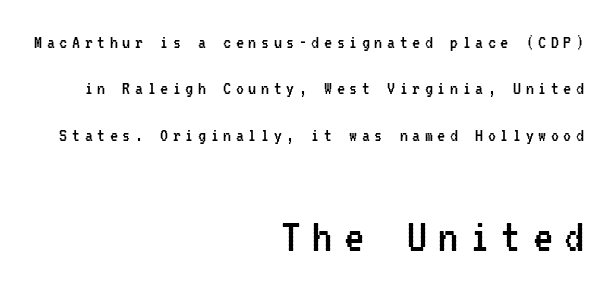
The image shows 50 px regular-weight, condensed sans-serif type, upright, monospaced; set right-aligned, loose line spacing (2.32x), unusually wide letter spacing (+0.23 em), not underlined; the second (bottom) block is 2.5x larger; low stroke contrast and a medium x-height.
